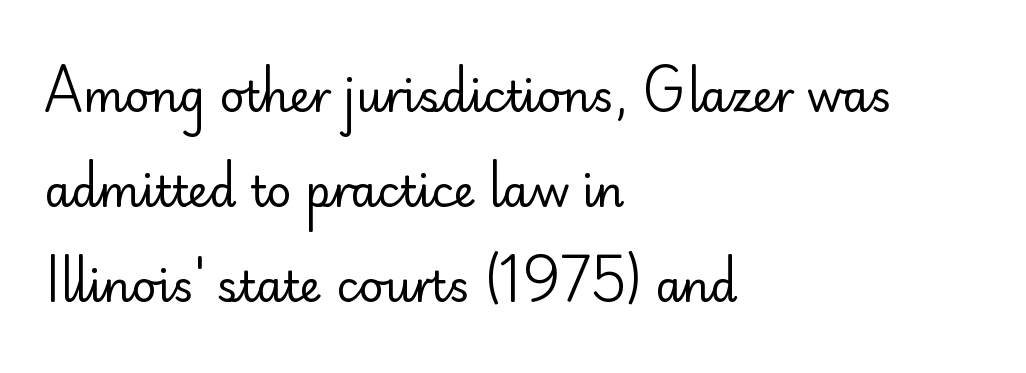
Is the block centered? No — it sits flush against the left margin. If you measured baseline to baseline, you'd find a long distance. Regarding serifs, this sample does without them. The strip under each line holds only bare page. Each letter keeps its own natural width here, so spacing adapts to shape. Ink coverage per letter is moderate at most.
